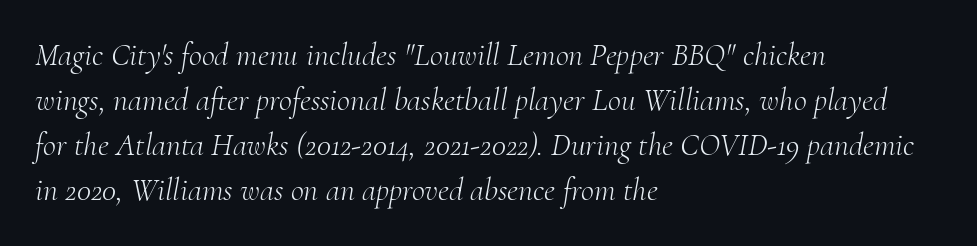
The image shows 32 px light serif type, italic (leaning right); set left-aligned, normal line spacing (1.41x), normal letter spacing, not underlined; medium stroke contrast and a small x-height.
